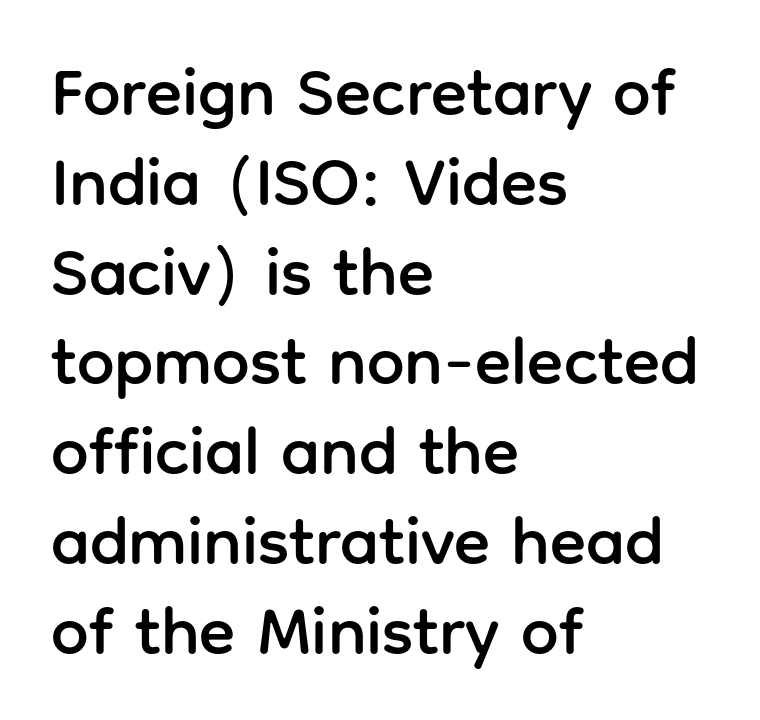
{"serif": "no", "italic": "no", "width": "normal", "stroke_contrast": "low", "x_height": "medium", "monospaced": "no", "underline": "no", "align": "left", "line_spacing": "normal", "line_spacing_ratio": 1.34, "letter_spacing": "normal", "letter_spacing_em": 0.0, "glyph_px": 67}
